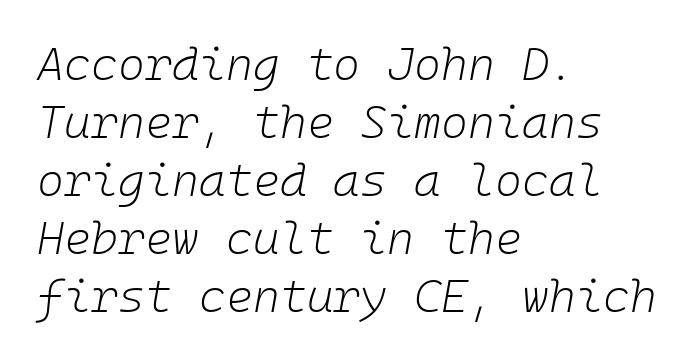
The image shows 46 px light type, italic (leaning right), monospaced; set left-aligned, normal line spacing (1.26x), normal letter spacing, not underlined; low stroke contrast and a medium x-height.
